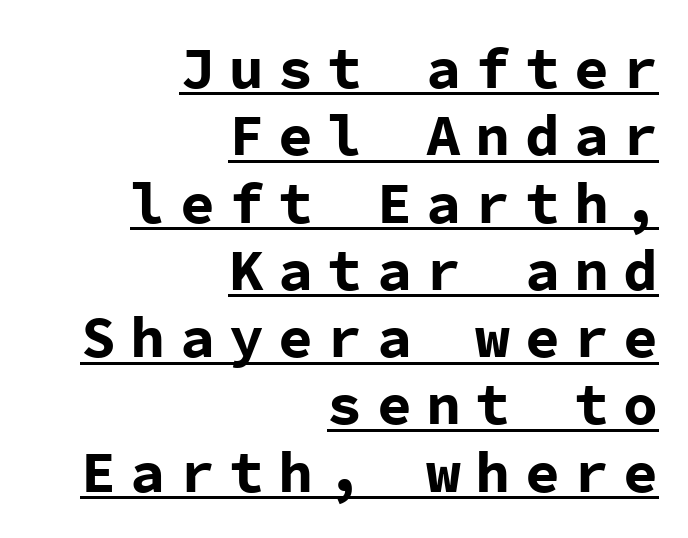
The image shows 58 px bold sans-serif type, upright, monospaced; set right-aligned, line spacing 1.16x, unusually wide letter spacing (+0.25 em), underlined; low stroke contrast and a medium x-height.
